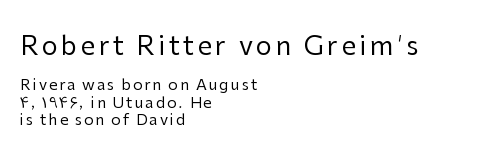
{"italic": "no", "bold": "no", "underline": "no", "align": "left", "line_spacing": "tight", "line_spacing_ratio": 1.14, "larger_block": "first", "size_ratio": 1.73, "glyph_px": 26}
